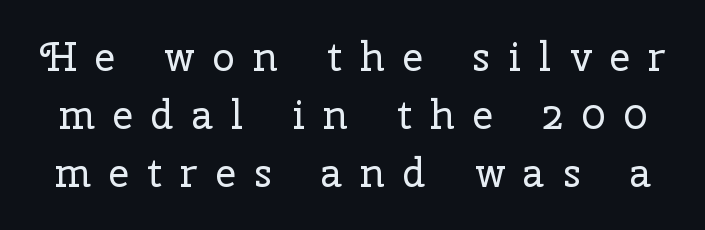
Q: Is the text bold? A: No.
Q: Is the text italic (slanted)? A: No, it is upright.
Q: Is the typeface a serif or a sans-serif typeface? A: Serif.
Q: Is the text underlined? A: No.
Q: Is the spacing between letters normal or unusually wide? A: Unusually wide.
Q: Is the spacing between lines tight, normal or loose? A: Normal.
Q: Width (condensed, normal, or wide)? A: Normal.
Q: Stroke contrast? A: Low.
Q: x-height? A: Medium.
Q: Monospaced? A: No.
